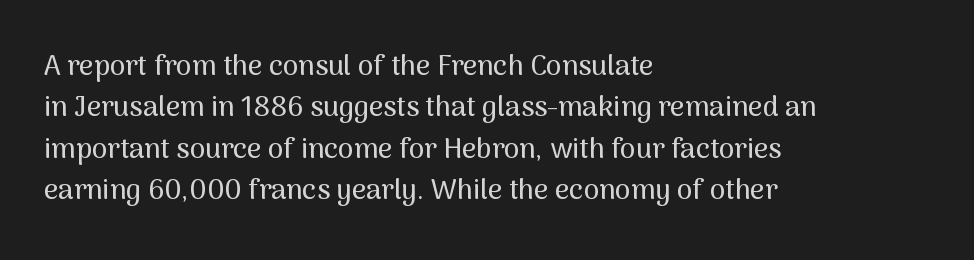
Q: Is the text italic (slanted)? A: No, it is upright.
Q: Is the typeface a serif or a sans-serif typeface? A: Sans-serif.
Q: Is the text underlined? A: No.
Q: How is the paragraph aligned? A: Left-aligned.
Q: Is the spacing between letters normal or unusually wide? A: Normal.
Q: Is the spacing between lines tight, normal or loose? A: Normal.
Q: Width (condensed, normal, or wide)? A: Normal.
Q: Stroke contrast? A: Medium.
Q: x-height? A: Medium.
Q: Monospaced? A: No.
